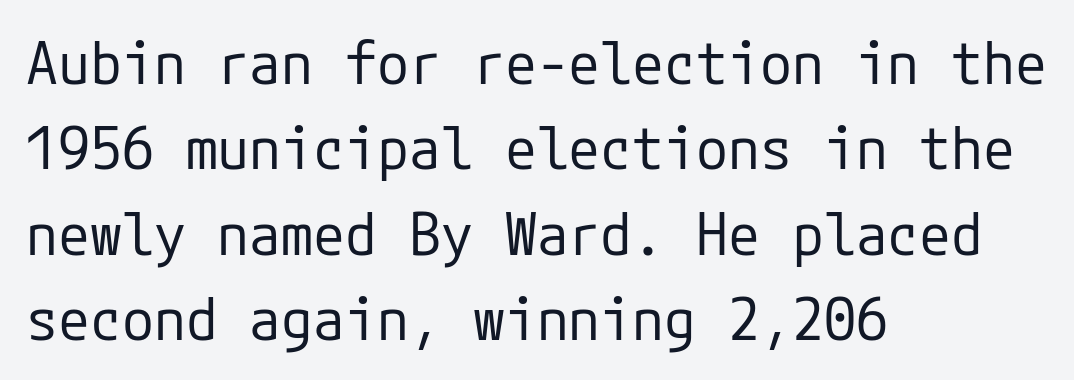
Every character sits straight up, as roman type does. Does the type have serifs? No, each stem ends abruptly. Characters follow at the spacing the type designer built in. Caption: face not bold, strokes unweighted.
